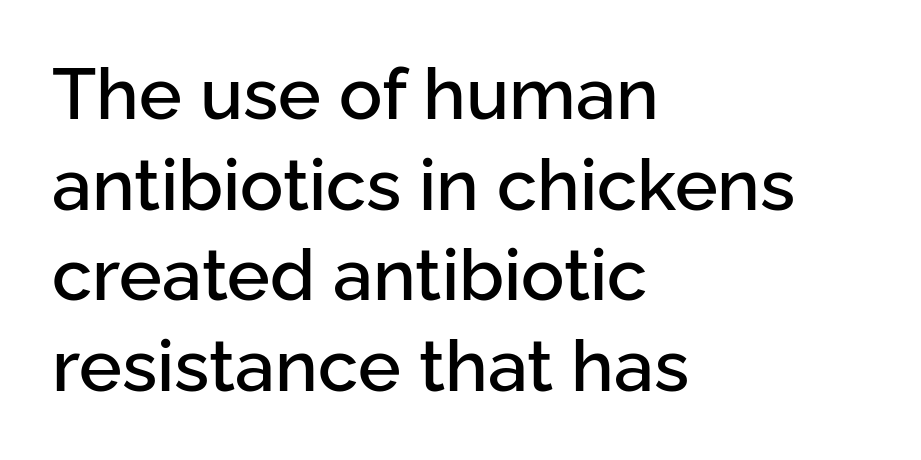
Observe the absence of serifs on each vertical stroke in this sample. Which margin do the lines hug? The left one — the right edge is uneven. Here the designer chose a conventional face with non-uniform glyph widths. Underline: absent. The passage shown stacks its lines at a standard gap.
